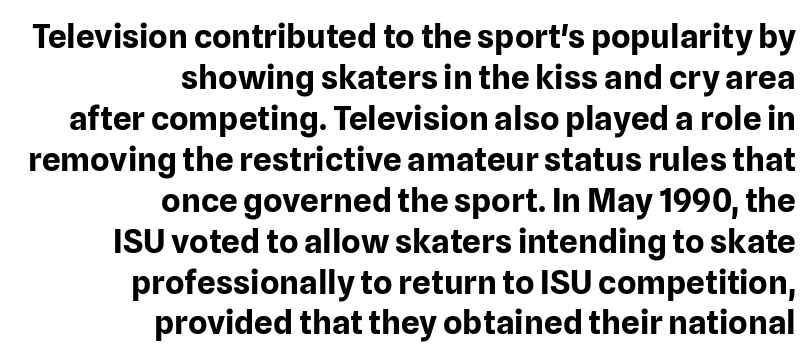
Bold? Absolutely — the strokes are thick and heavy. The typography opts for an upright posture over an oblique one. Bare-footed words on every line. The passage shown has conventional tracking throughout.
